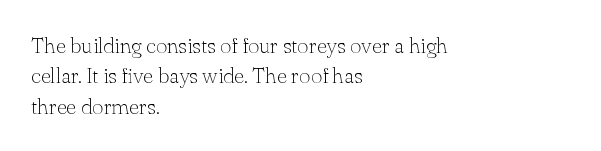
A quiet, ordinary-to-light weight characterises the typeface. The text block is weighted toward the left margin, trailing off unevenly rightward. This rendering leaves character spacing at its baseline value. Characters remain perfectly vertical along every line. The strip under each line holds only bare page.
